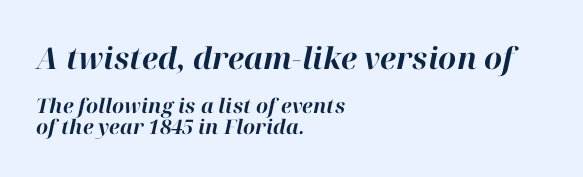
{"italic": "yes", "lean": "right", "slant_degrees": 12, "bold": "yes", "weight": "bold", "width": "normal", "stroke_contrast": "high", "x_height": "medium", "monospaced": "no", "underline": "no", "align": "left", "line_spacing": "tight", "line_spacing_ratio": 1.05, "letter_spacing": "normal", "letter_spacing_em": 0.0, "larger_block": "first", "size_ratio": 1.5, "glyph_px": 30}
